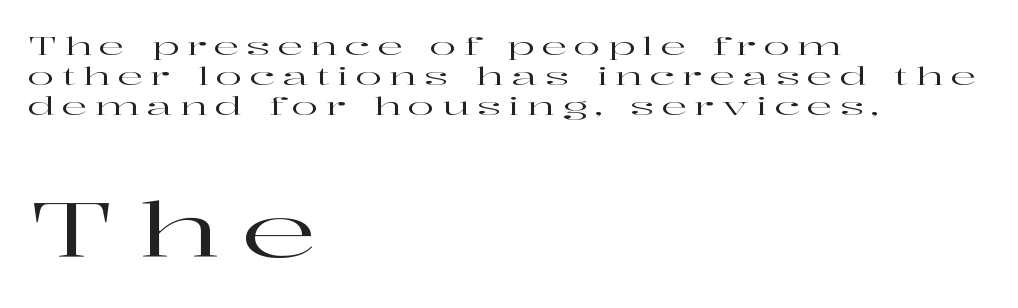
{"serif": "yes", "italic": "no", "width": "wide", "stroke_contrast": "high", "x_height": "medium", "monospaced": "no", "underline": "no", "align": "left", "line_spacing_ratio": 1.2, "letter_spacing": "wide", "letter_spacing_em": 0.29, "larger_block": "second", "size_ratio": 3.0, "glyph_px": 75}
